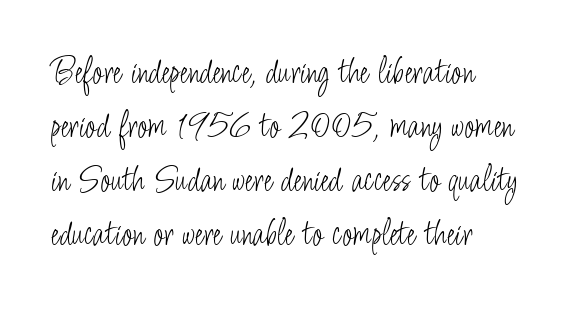
Q: Is the text bold? A: No.
Q: Is the text italic (slanted)? A: Yes.
Q: Is the typeface a serif or a sans-serif typeface? A: Sans-serif.
Q: Is the text underlined? A: No.
Q: How is the paragraph aligned? A: Left-aligned.
Q: Is the spacing between letters normal or unusually wide? A: Normal.
Q: Is the spacing between lines tight, normal or loose? A: Normal.
Q: Width (condensed, normal, or wide)? A: Condensed.
Q: Stroke contrast? A: Low.
Q: x-height? A: Small.
Q: Monospaced? A: No.
